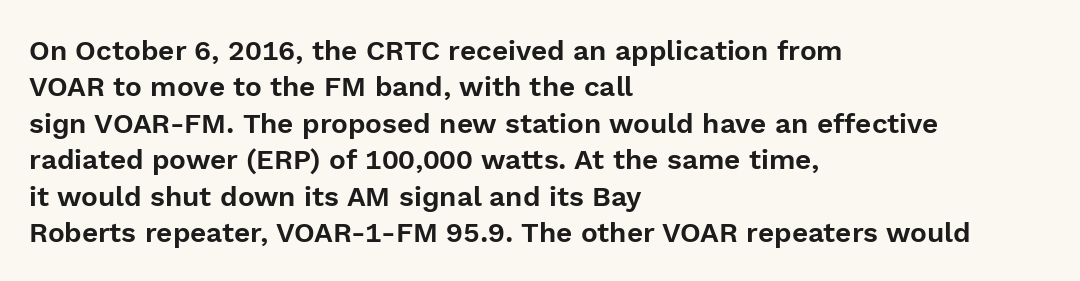
{"serif": "no", "italic": "no", "width": "normal", "x_height": "medium", "monospaced": "no", "underline": "no", "align": "left", "line_spacing": "normal", "line_spacing_ratio": 1.3, "letter_spacing": "normal", "letter_spacing_em": 0.0, "glyph_px": 28}
